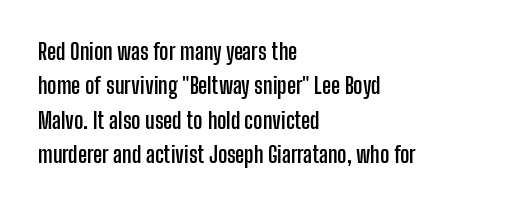
{"italic": "no", "bold": "yes", "underline": "no", "align": "left", "line_spacing": "normal", "line_spacing_ratio": 1.56, "letter_spacing": "normal", "letter_spacing_em": 0.0, "glyph_px": 22}
